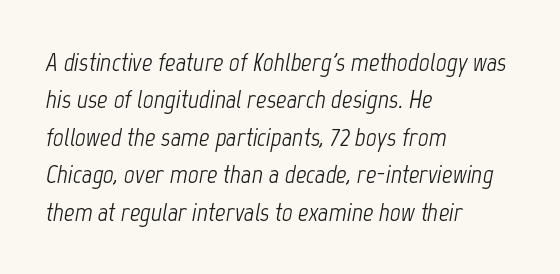
Regular leading. The passage is arranged the way most books set body copy — flush left. The passage shown leans; its letterforms are oblique. On a weight scale, this lands at 450 or below. Honestly, there is no underline to notice here at all.
